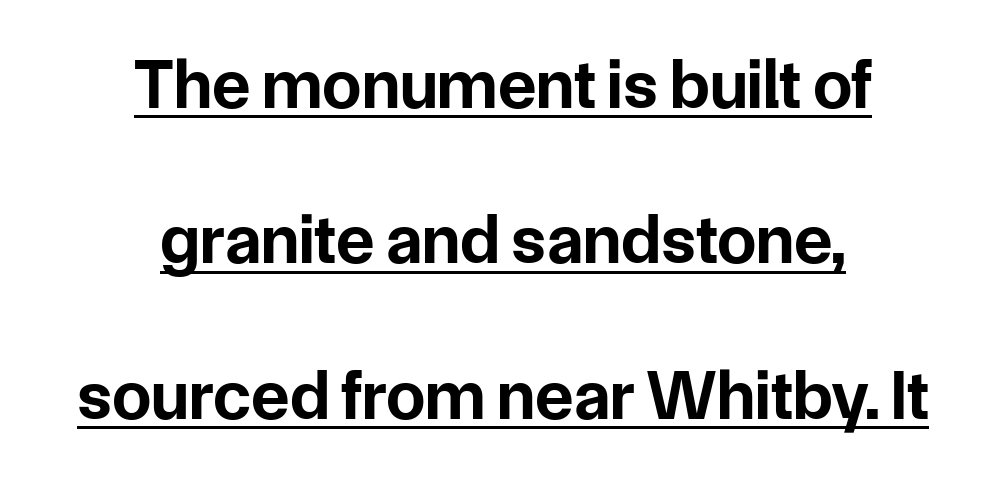
Glance below the letters and you will spot a drawn line. Students, observe: this is what heavily led, spacious text looks like. Examine the stroke ends and you'll find no serifs. This sample uses an upright cut, with every glyph sitting square on the baseline. A typesetter would call this proportional, since set widths differ per character. The lines are quadded center.
